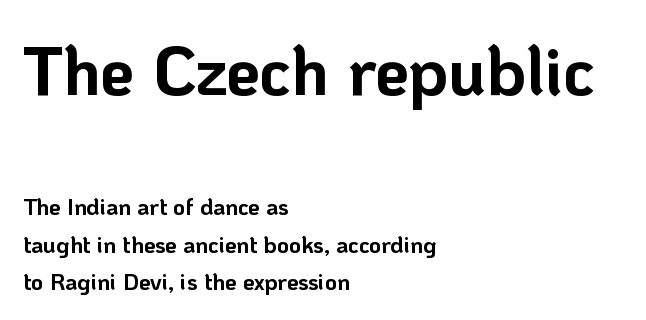
Layout note: lines flush left. Is there any slant? The stems are plumb. You can tell from the bare stems that sans-serif type was used. Inter-character spacing is left at the font's built-in metrics. The characters look thick and weighty, a clear bold.
